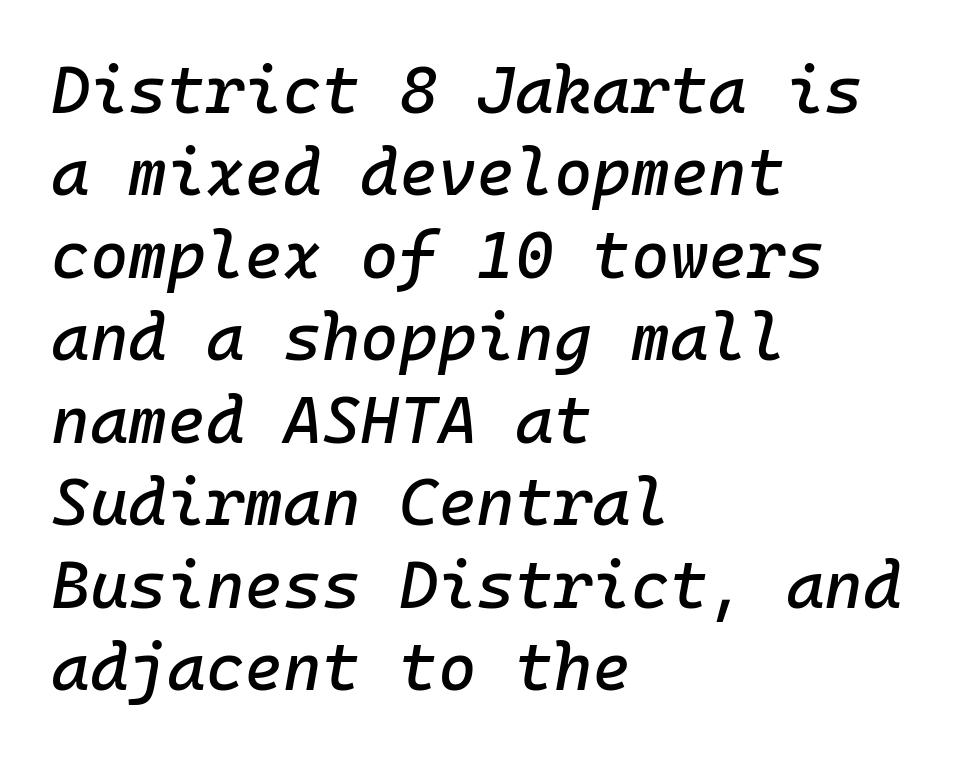
The image shows 66 px text type, italic (leaning right), monospaced; set left-aligned, normal line spacing (1.25x), normal letter spacing, not underlined; low stroke contrast and a medium x-height.
